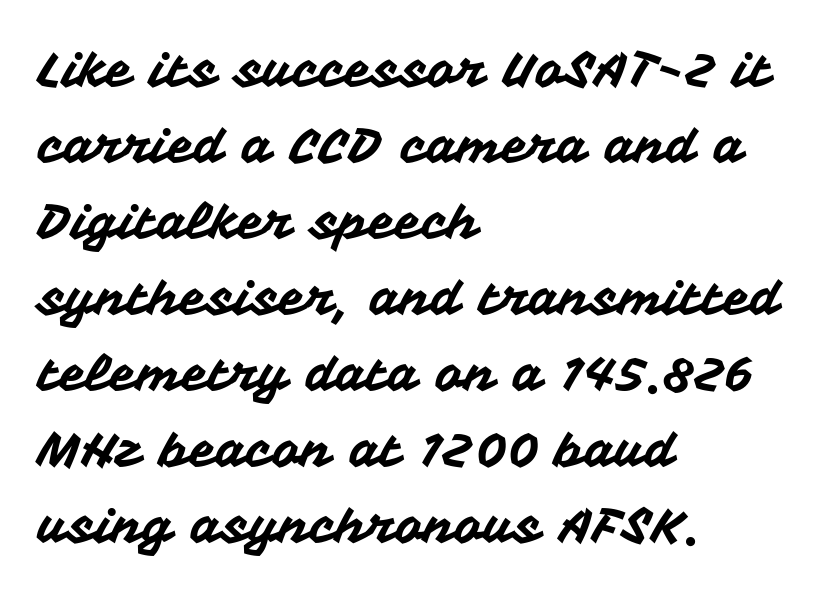
The image shows 49 px sans-serif type; set left-aligned, normal line spacing (1.55x), normal letter spacing, not underlined; medium stroke contrast and a medium x-height.
